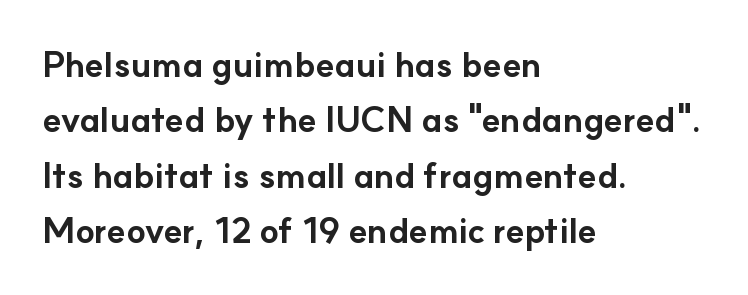
Q: Is the text bold? A: Yes.
Q: Is the text italic (slanted)? A: No, it is upright.
Q: Is the typeface a serif or a sans-serif typeface? A: Sans-serif.
Q: Is the text underlined? A: No.
Q: How is the paragraph aligned? A: Left-aligned.
Q: Is the spacing between letters normal or unusually wide? A: Normal.
Q: Is the spacing between lines tight, normal or loose? A: Normal.
Q: Width (condensed, normal, or wide)? A: Normal.
Q: Stroke contrast? A: Low.
Q: x-height? A: Small.
Q: Monospaced? A: No.
